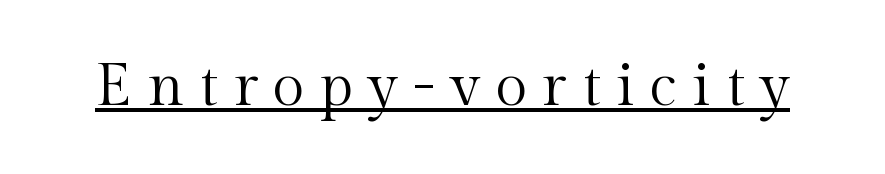
Italic? Not at all — the glyphs are vertical. You could only call the tracking loose — the letters float apart. The cut favours lightness, reaching ordinary text weight at its darkest. These lines are rendered in a variable-pitch font.
